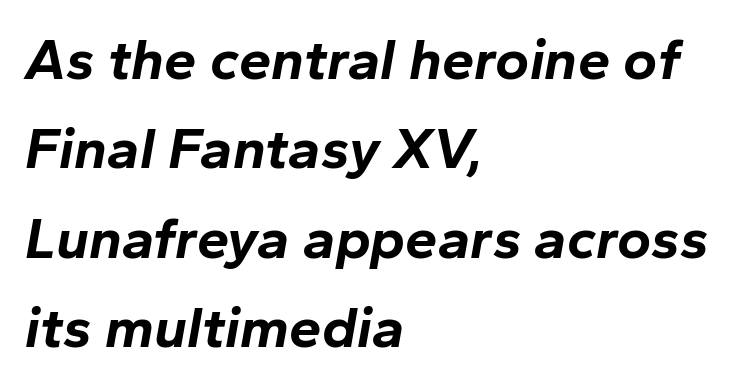
{"italic": "yes", "lean": "right", "slant_degrees": 10, "bold": "yes", "weight": "bold", "width": "normal", "stroke_contrast": "low", "x_height": "medium", "monospaced": "no", "underline": "no", "align": "left", "line_spacing": "normal", "line_spacing_ratio": 1.54, "letter_spacing": "normal", "letter_spacing_em": 0.0, "glyph_px": 58}
